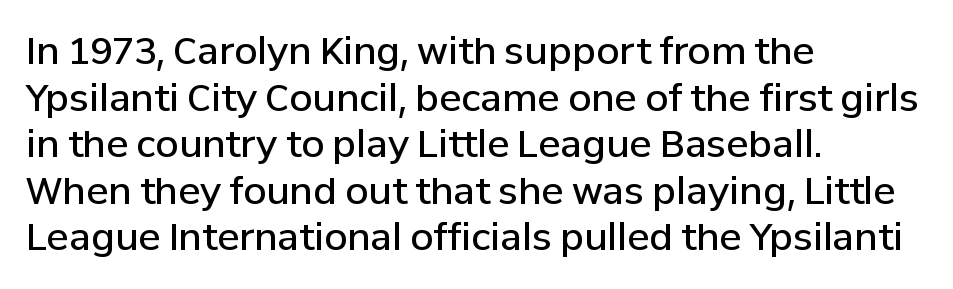
The image shows 37 px semibold sans-serif type, upright; set left-aligned, normal line spacing (1.26x), normal letter spacing, not underlined; low stroke contrast and a medium x-height.
